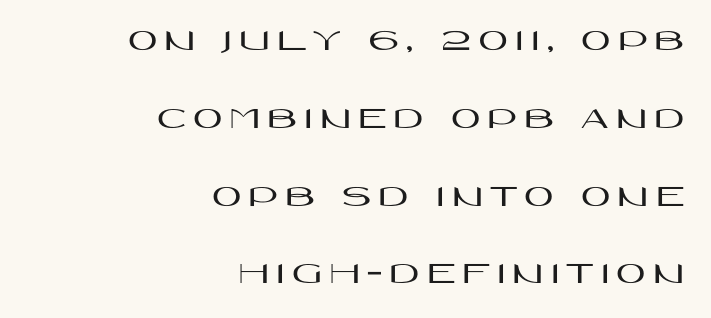
Q: Is the text italic (slanted)? A: No, it is upright.
Q: Is the typeface a serif or a sans-serif typeface? A: Sans-serif.
Q: Is the text underlined? A: No.
Q: How is the paragraph aligned? A: Right-aligned.
Q: Is the spacing between letters normal or unusually wide? A: Unusually wide.
Q: Is the spacing between lines tight, normal or loose? A: Loose.
Q: Width (condensed, normal, or wide)? A: Wide.
Q: Stroke contrast? A: High.
Q: x-height? A: Large.
Q: Monospaced? A: No.
